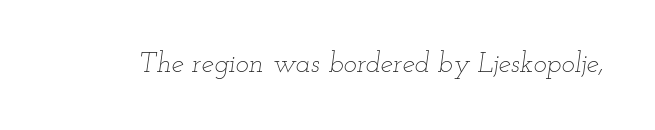
{"italic": "yes", "lean": "right", "slant_degrees": 12, "bold": "no", "weight": "thin", "width": "wide", "stroke_contrast": "low", "x_height": "small", "monospaced": "no", "underline": "no", "letter_spacing": "normal", "letter_spacing_em": 0.0, "glyph_px": 28}
